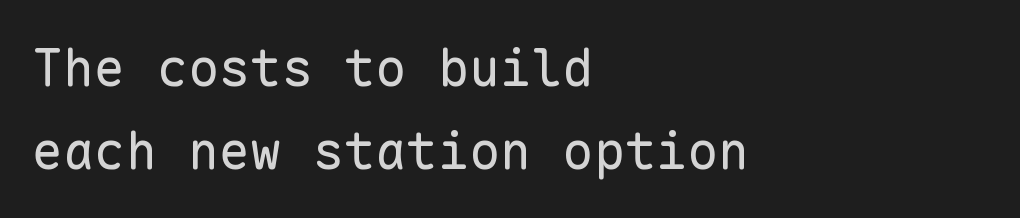
The image shows 52 px regular-weight sans-serif type, upright, monospaced; set left-aligned, normal line spacing (1.6x), normal letter spacing, not underlined; low stroke contrast and a medium x-height.
